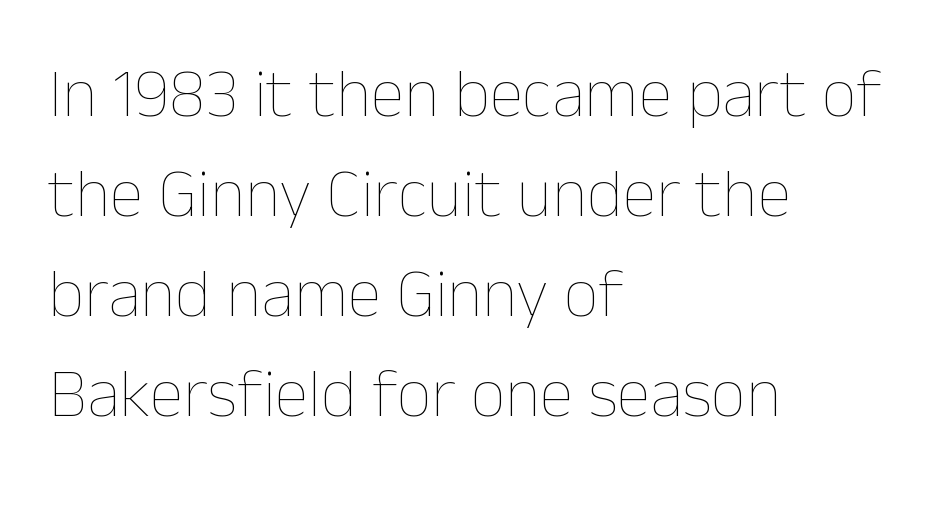
This sample is left-justified, so line endings fall wherever the words run out. Italic: no, the glyphs are upright roman. Students, note that the glyphs here touch the page at normal intervals. Each new line begins a customary step beneath the previous one. The typeface has the unassuming heft of standard copy or less.
